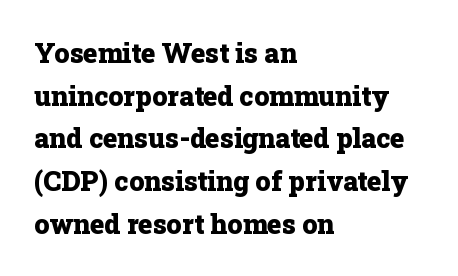
{"italic": "no", "bold": "yes", "underline": "no", "align": "left", "line_spacing": "normal", "line_spacing_ratio": 1.58, "letter_spacing": "normal", "letter_spacing_em": 0.0, "glyph_px": 27}
